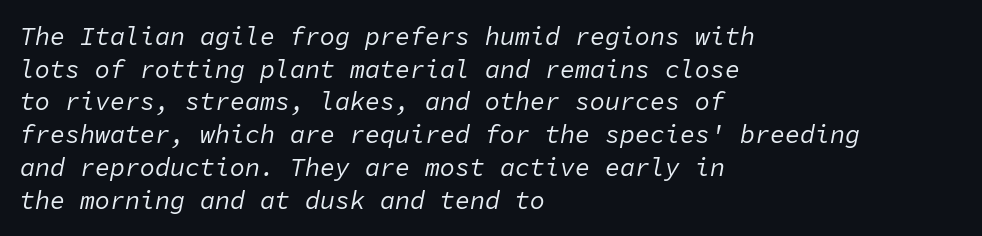
The words here are not underlined. Each word holds together tightly as a unit, with standard inter-letter gaps. Evenly set lines give the paragraph a standard silhouette. An italicized treatment has been applied to the whole sample.
